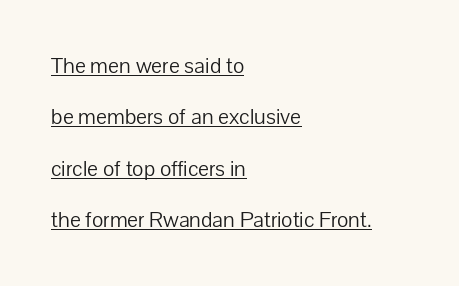
Glance below the letters and you will spot a drawn line. Quick note: interline space is abundant. Heft: none added — not bold. Posture: vertical.
